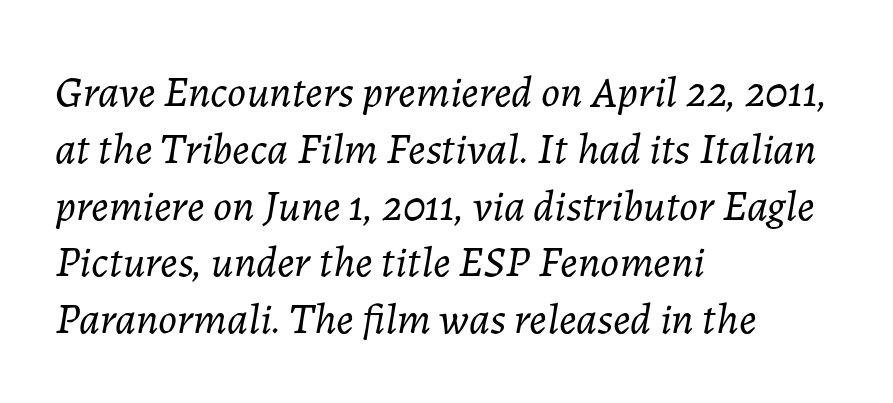
The image shows 44 px light type, italic (leaning right); set left-aligned, normal line spacing (1.29x), normal letter spacing, not underlined; low stroke contrast and a medium x-height.
